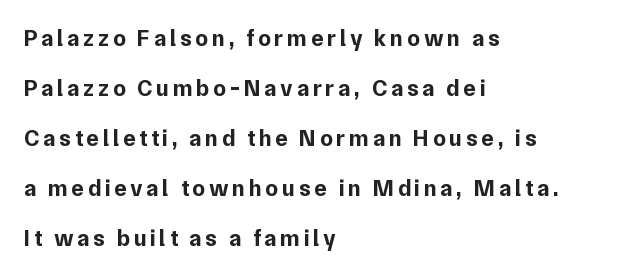
Q: Is the text bold? A: Yes.
Q: Is the text italic (slanted)? A: No, it is upright.
Q: Is the text underlined? A: No.
Q: How is the paragraph aligned? A: Left-aligned.
Q: Is the spacing between lines tight, normal or loose? A: Loose.
